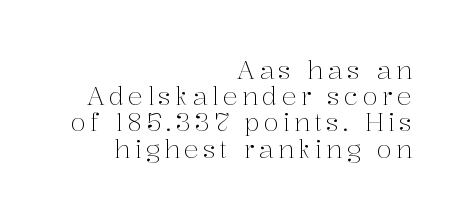
{"italic": "no", "bold": "no", "underline": "no", "align": "right", "line_spacing": "tight", "line_spacing_ratio": 1.05, "glyph_px": 25}
